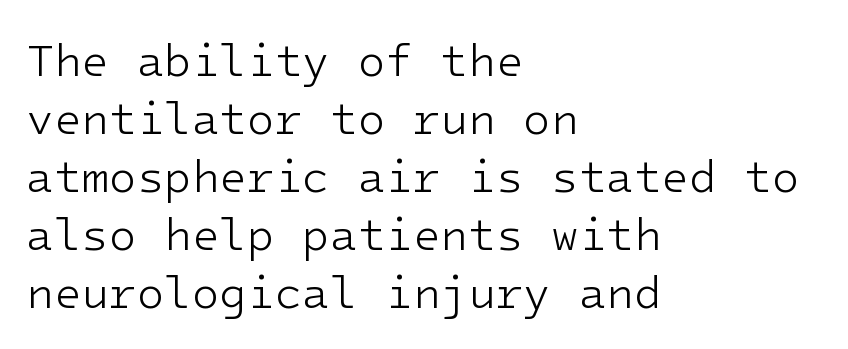
If you drew a line through each stem, it would be perfectly vertical. The type family on display is of the sans-serif kind. The tracking reads as untouched default to a designer's eye. Ink coverage per letter is moderate at most. Evenly set lines give the paragraph a standard silhouette.
